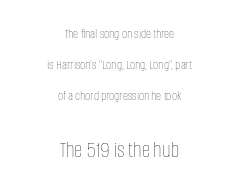
Q: Is the text bold? A: No.
Q: Is the text italic (slanted)? A: No, it is upright.
Q: Is the text underlined? A: No.
Q: How is the paragraph aligned? A: Centered.
Q: Is the spacing between letters normal or unusually wide? A: Normal.
Q: Is the spacing between lines tight, normal or loose? A: Loose.
Q: Which block of text is set in a larger size, the first (top) or the second (bottom)? A: The second (bottom) one.
